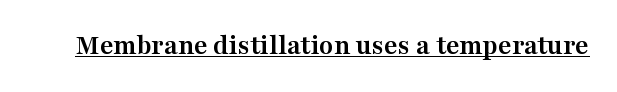
Q: Is the text bold? A: Yes.
Q: Is the text italic (slanted)? A: No, it is upright.
Q: Is the typeface a serif or a sans-serif typeface? A: Serif.
Q: Is the text underlined? A: Yes.
Q: Is the spacing between letters normal or unusually wide? A: Normal.
Q: Width (condensed, normal, or wide)? A: Wide.
Q: Stroke contrast? A: Medium.
Q: x-height? A: Medium.
Q: Monospaced? A: No.
